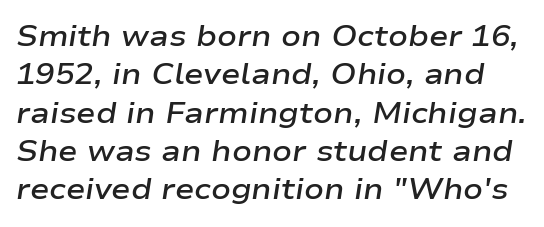
Q: Is the text bold? A: Semi-bold.
Q: Is the text italic (slanted)? A: Yes, it leans right by about 9 degrees.
Q: Is the text underlined? A: No.
Q: Is the spacing between letters normal or unusually wide? A: Normal.
Q: Is the spacing between lines tight, normal or loose? A: Normal.
Q: Width (condensed, normal, or wide)? A: Wide.
Q: Stroke contrast? A: Low.
Q: x-height? A: Medium.
Q: Monospaced? A: No.
